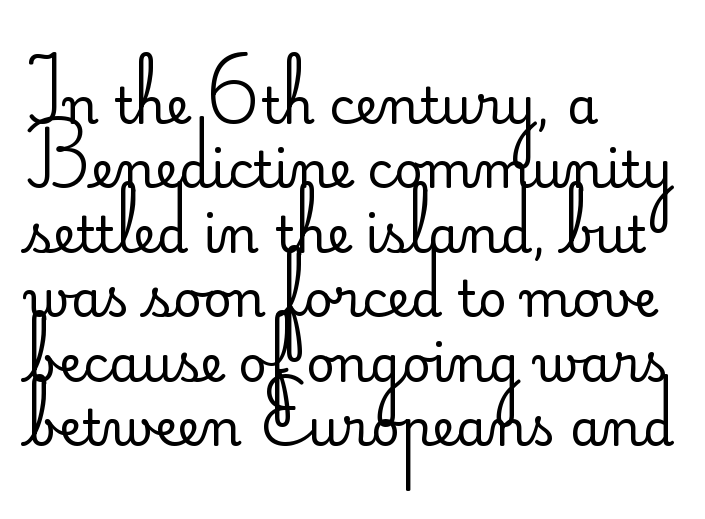
Q: Is the text bold? A: No.
Q: Is the text italic (slanted)? A: No, it is upright.
Q: Is the typeface a serif or a sans-serif typeface? A: Sans-serif.
Q: Is the text underlined? A: No.
Q: How is the paragraph aligned? A: Left-aligned.
Q: Is the spacing between letters normal or unusually wide? A: Normal.
Q: Is the spacing between lines tight, normal or loose? A: Normal.
Q: Width (condensed, normal, or wide)? A: Normal.
Q: Stroke contrast? A: Low.
Q: x-height? A: Small.
Q: Monospaced? A: No.
